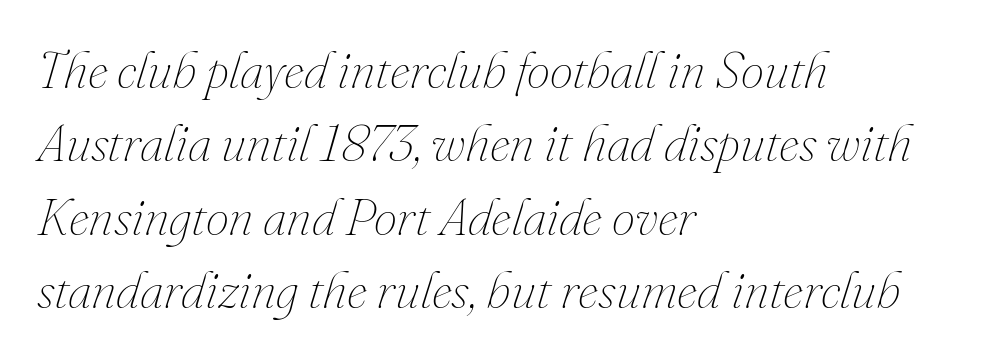
{"italic": "yes", "lean": "right", "slant_degrees": 16, "bold": "no", "weight": "thin", "width": "normal", "stroke_contrast": "medium", "x_height": "small", "monospaced": "no", "underline": "no", "align": "left", "line_spacing": "normal", "line_spacing_ratio": 1.41, "letter_spacing": "normal", "letter_spacing_em": 0.0, "glyph_px": 52}
